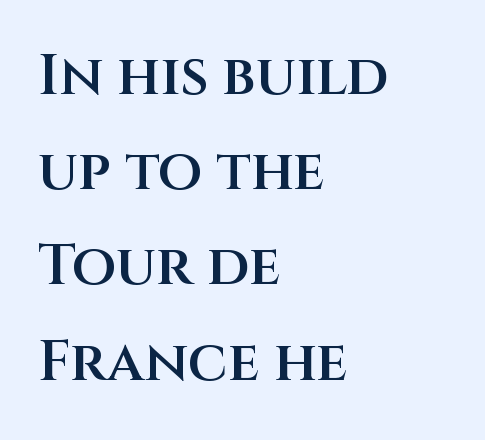
The image shows 57 px semibold sans-serif type, upright; set left-aligned, normal line spacing (1.67x), normal letter spacing, not underlined; medium stroke contrast and a large x-height.
